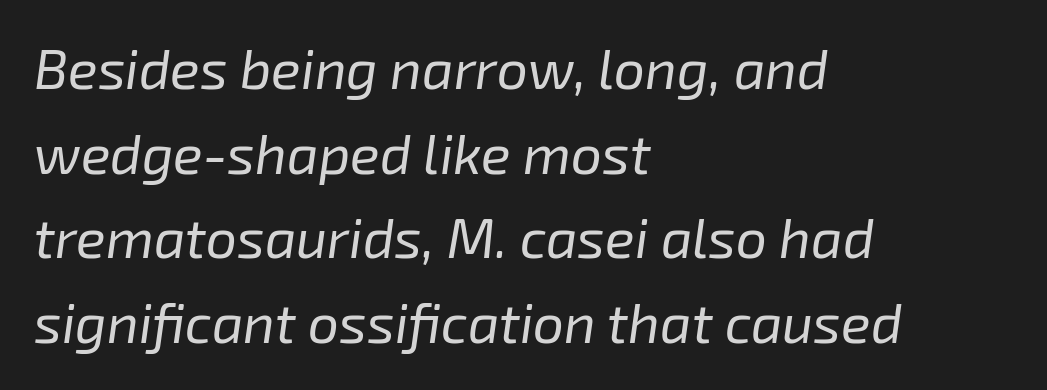
{"italic": "yes", "lean": "right", "slant_degrees": 8, "bold": "no", "weight": "regular", "width": "normal", "stroke_contrast": "low", "x_height": "medium", "monospaced": "no", "underline": "no", "align": "left", "line_spacing": "normal", "line_spacing_ratio": 1.54, "letter_spacing": "normal", "letter_spacing_em": 0.0, "glyph_px": 55}
